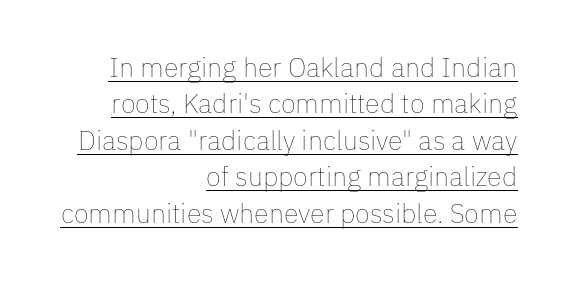
Q: Is the text bold? A: No.
Q: Is the text italic (slanted)? A: No, it is upright.
Q: Is the text underlined? A: Yes.
Q: How is the paragraph aligned? A: Right-aligned.
Q: Is the spacing between letters normal or unusually wide? A: Normal.
Q: Is the spacing between lines tight, normal or loose? A: Normal.
